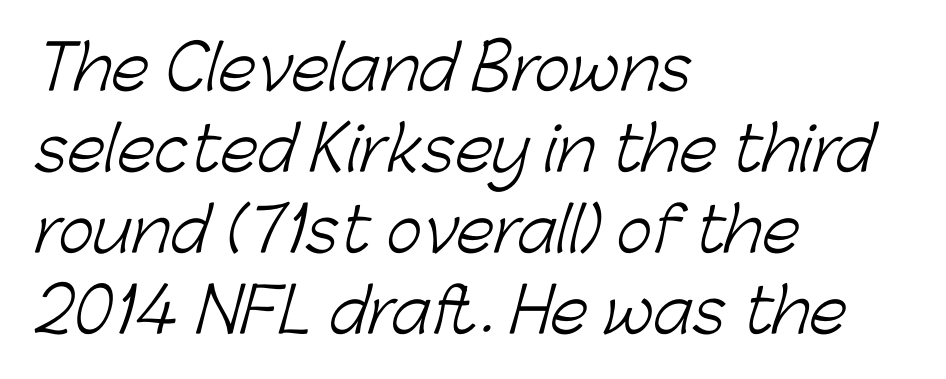
The gap between lines stays unmarked. This rendering uses left alignment, leaving the right contour irregular. Look at the tracking — it's just the regular setting, nothing added. The weight would be labelled regular, book, light, or lighter still. Regarding leading, the lines here are spaced in the standard way.
